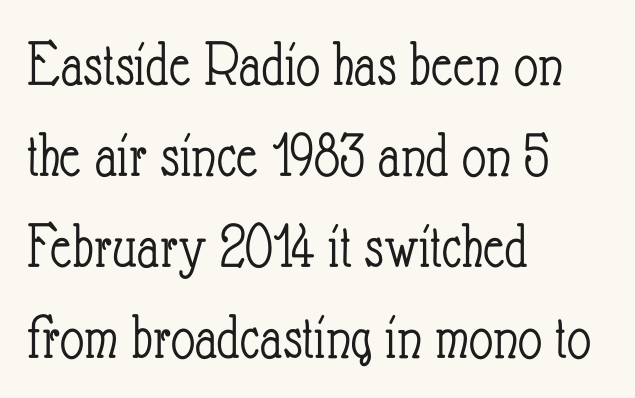
{"italic": "no", "bold": "no", "weight": "light", "width": "condensed", "stroke_contrast": "low", "x_height": "small", "monospaced": "no", "underline": "no", "align": "left", "line_spacing": "normal", "line_spacing_ratio": 1.38, "letter_spacing": "normal", "letter_spacing_em": 0.0, "glyph_px": 66}
